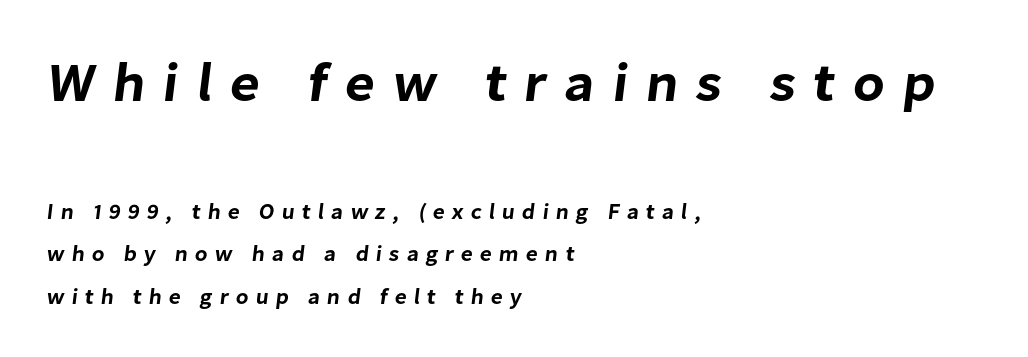
Q: Is the typeface a serif or a sans-serif typeface? A: Sans-serif.
Q: Is the text underlined? A: No.
Q: How is the paragraph aligned? A: Left-aligned.
Q: Is the spacing between letters normal or unusually wide? A: Unusually wide.
Q: Is the spacing between lines tight, normal or loose? A: Loose.
Q: Which block of text is set in a larger size, the first (top) or the second (bottom)? A: The first (top) one.
Q: Width (condensed, normal, or wide)? A: Normal.
Q: Stroke contrast? A: Low.
Q: x-height? A: Medium.
Q: Monospaced? A: No.
